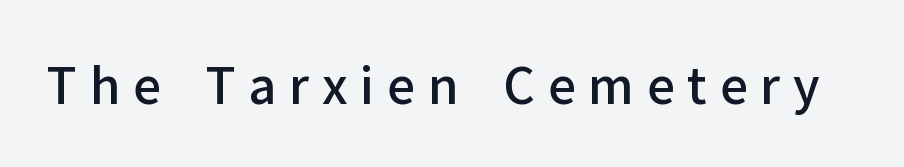
The image shows 49 px semibold sans-serif type, upright; set unusually wide letter spacing (+0.26 em), not underlined; low stroke contrast and a medium x-height.
